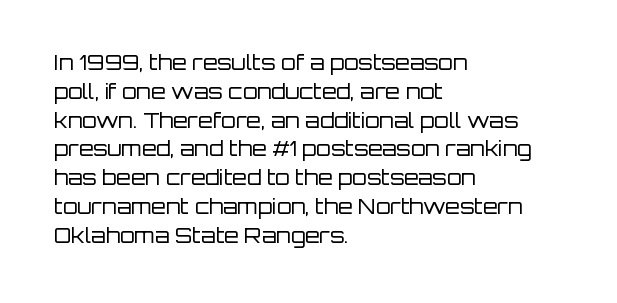
The image shows 21 px text type, upright; set left-aligned, normal line spacing (1.37x), normal letter spacing, not underlined.
